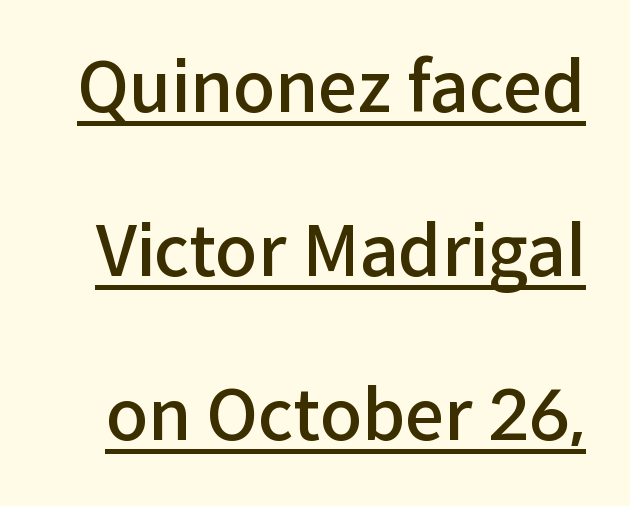
Q: Is the text bold? A: Semi-bold.
Q: Is the text italic (slanted)? A: No, it is upright.
Q: Is the typeface a serif or a sans-serif typeface? A: Sans-serif.
Q: Is the text underlined? A: Yes.
Q: Is the spacing between letters normal or unusually wide? A: Normal.
Q: Is the spacing between lines tight, normal or loose? A: Loose.
Q: Width (condensed, normal, or wide)? A: Normal.
Q: Stroke contrast? A: Low.
Q: x-height? A: Medium.
Q: Monospaced? A: No.
